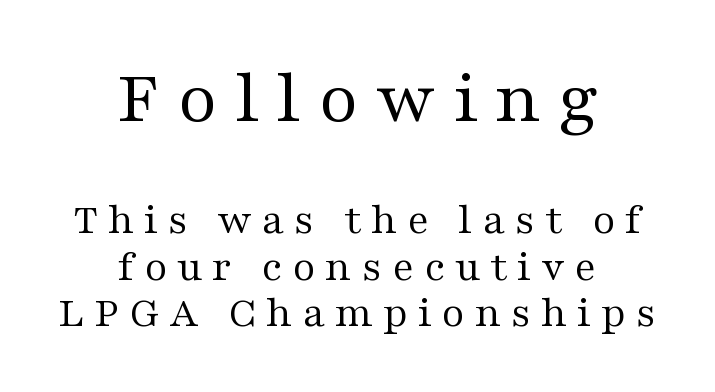
Note: larger setting up top, smaller setting below. The line-height multiplier appears low, near solid setting. Bare-footed words on every line. The typeface chosen for these lines features serifs. Designer's note — italics off, roman on.
